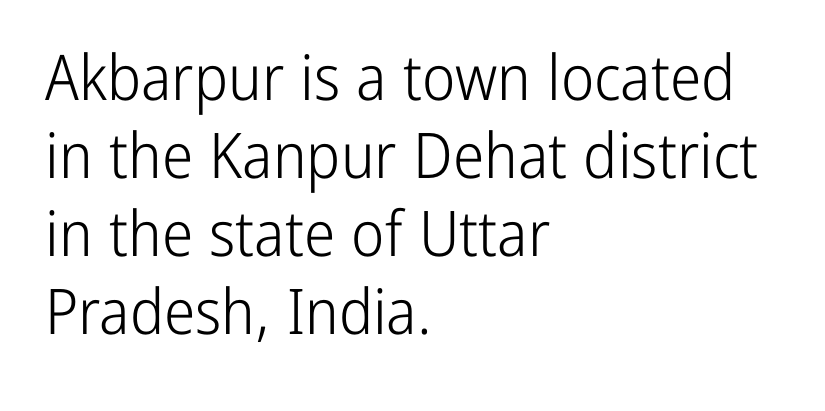
The image shows 63 px light, condensed sans-serif type, upright; set left-aligned, line spacing 1.24x, normal letter spacing, not underlined; low stroke contrast and a medium x-height.
